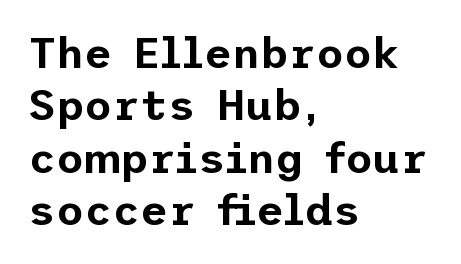
The image shows 43 px sans-serif type, upright; set left-aligned, line spacing 1.22x, normal letter spacing, not underlined; low stroke contrast and a medium x-height.
